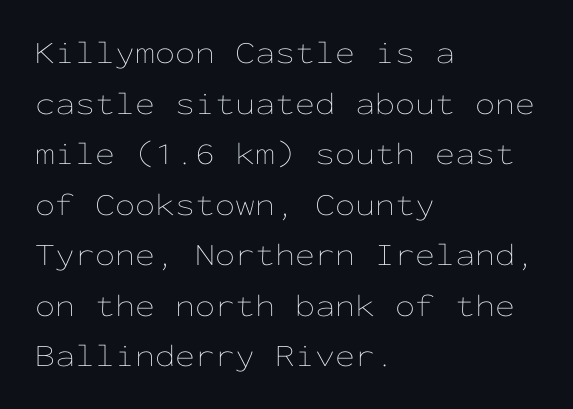
Quick note: interline space is typical. No italicization has been applied; the sample stays upright. Think of a typewriter: that constant character pitch is what you see here. Letters have the restrained weight of plain body copy at most. Lines of text with bare space underneath.
